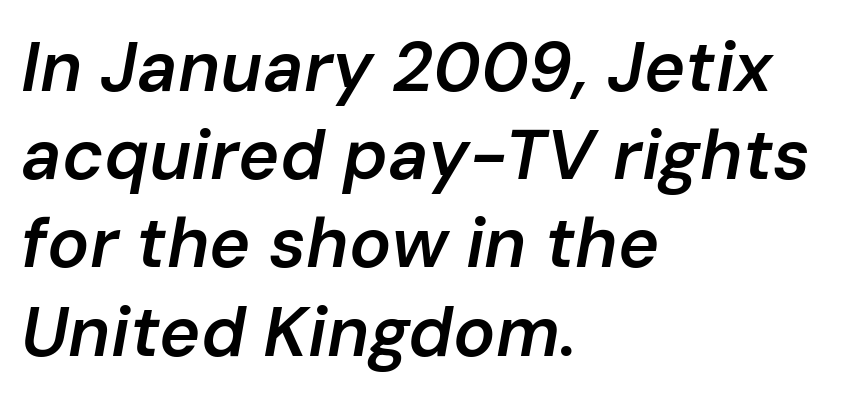
The image shows 70 px semibold type, italic (leaning right); set left-aligned, normal line spacing (1.26x), normal letter spacing, not underlined; low stroke contrast and a medium x-height.
